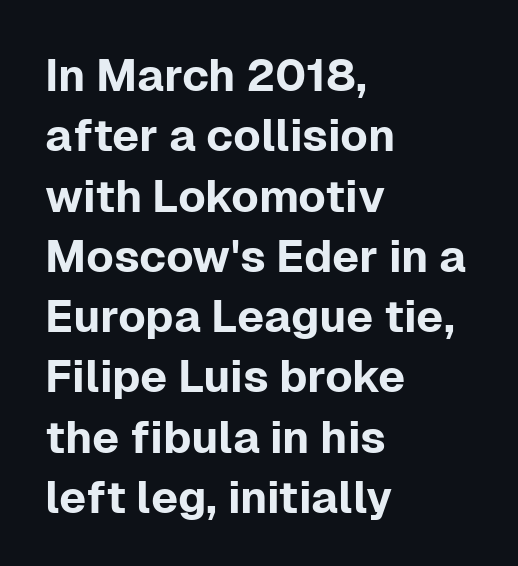
The image shows 45 px sans-serif type, upright; set left-aligned, normal line spacing (1.34x), normal letter spacing, not underlined; low stroke contrast and a medium x-height.
